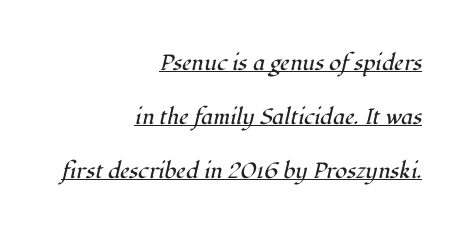
Q: Is the text bold? A: No.
Q: Is the text italic (slanted)? A: Yes, it leans right by about 12 degrees.
Q: Is the text underlined? A: Yes.
Q: How is the paragraph aligned? A: Right-aligned.
Q: Is the spacing between letters normal or unusually wide? A: Normal.
Q: Is the spacing between lines tight, normal or loose? A: Loose.
